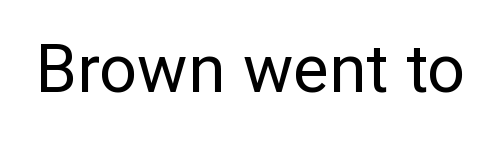
Q: Is the text bold? A: No.
Q: Is the text italic (slanted)? A: No, it is upright.
Q: Is the typeface a serif or a sans-serif typeface? A: Sans-serif.
Q: Is the text underlined? A: No.
Q: Is the spacing between letters normal or unusually wide? A: Normal.
Q: Width (condensed, normal, or wide)? A: Normal.
Q: Stroke contrast? A: Low.
Q: x-height? A: Medium.
Q: Monospaced? A: No.
